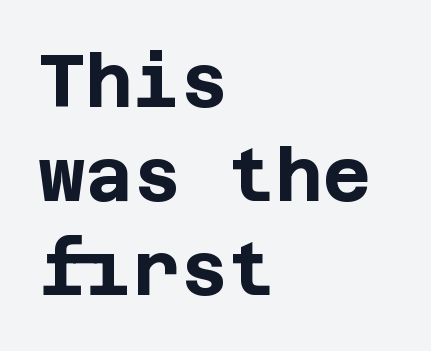
This is sans-serif lettering, the kind often seen on screens and signage. Notice how the stems are strictly vertical — no italics here. The paragraph has a hard left edge and a soft right edge. Interline gaps are of average width in this sample.
